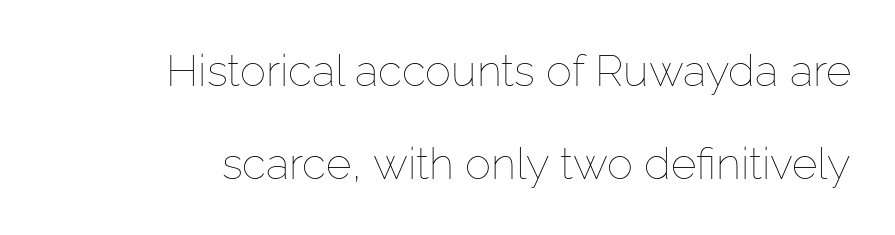
{"italic": "no", "bold": "no", "weight": "thin", "width": "normal", "stroke_contrast": "low", "x_height": "medium", "monospaced": "no", "underline": "no", "align": "right", "line_spacing": "loose", "line_spacing_ratio": 2.12, "letter_spacing": "normal", "letter_spacing_em": 0.0, "glyph_px": 44}
